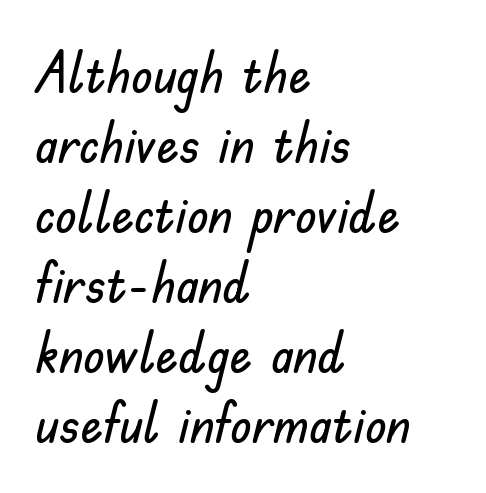
The image shows 56 px sans-serif type; set left-aligned, normal line spacing (1.25x), normal letter spacing, not underlined; low stroke contrast and a small x-height.
